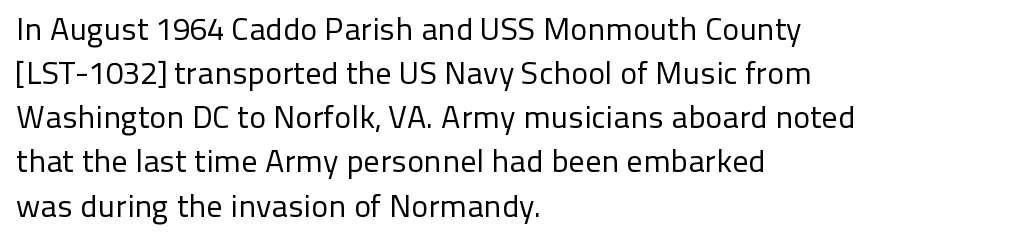
Words appear dense and cohesive because spacing is normal. Bold? No — there's no thickening of the strokes. Ordinary non-slanted type is in use. A typesetter would call this leading conventional body-copy spacing. The passage shown is typed in a proportional face where columns would drift. Type style note: lacks serifs.
